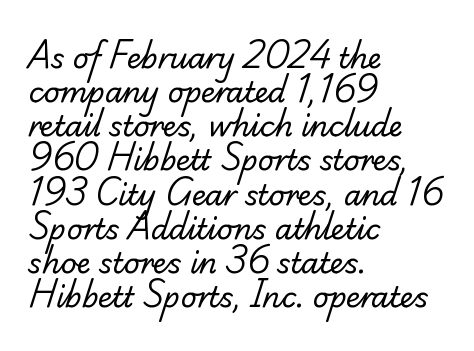
Q: Is the text bold? A: No.
Q: Is the typeface a serif or a sans-serif typeface? A: Serif.
Q: Is the text underlined? A: No.
Q: How is the paragraph aligned? A: Left-aligned.
Q: Is the spacing between letters normal or unusually wide? A: Normal.
Q: Width (condensed, normal, or wide)? A: Normal.
Q: Stroke contrast? A: Low.
Q: x-height? A: Small.
Q: Monospaced? A: No.
